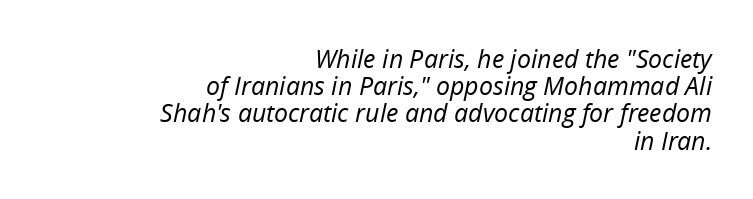
{"italic": "yes", "lean": "right", "slant_degrees": 12, "bold": "no", "underline": "no", "align": "right", "line_spacing": "tight", "line_spacing_ratio": 1.09, "letter_spacing": "normal", "letter_spacing_em": 0.0, "glyph_px": 25}
